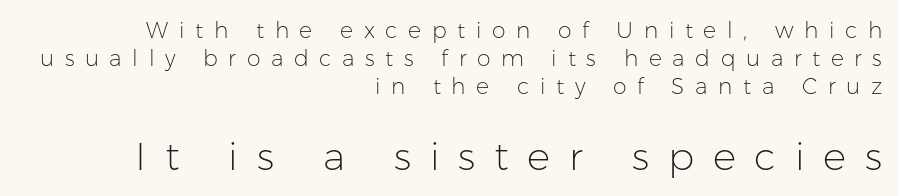
Q: Is the text bold? A: No.
Q: Is the text italic (slanted)? A: No, it is upright.
Q: Is the typeface a serif or a sans-serif typeface? A: Sans-serif.
Q: Is the text underlined? A: No.
Q: How is the paragraph aligned? A: Right-aligned.
Q: Is the spacing between letters normal or unusually wide? A: Unusually wide.
Q: Is the spacing between lines tight, normal or loose? A: Normal.
Q: Which block of text is set in a larger size, the first (top) or the second (bottom)? A: The second (bottom) one.
Q: Width (condensed, normal, or wide)? A: Normal.
Q: Stroke contrast? A: Low.
Q: x-height? A: Medium.
Q: Monospaced? A: No.
